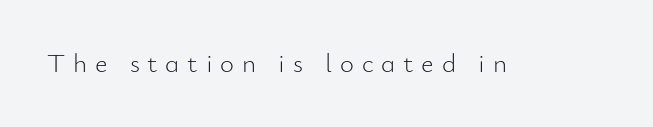
The image shows 27 px text type, upright; set unusually wide letter spacing (+0.29 em), not underlined.
